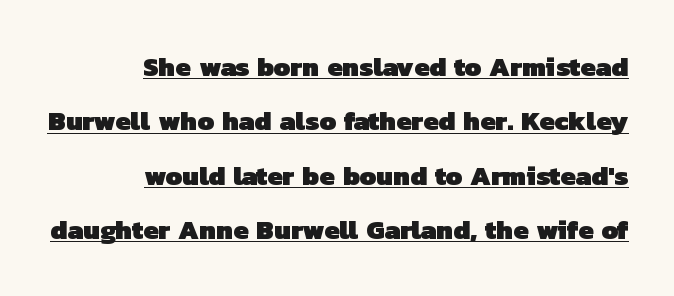
Q: Is the text bold? A: Yes.
Q: Is the text underlined? A: Yes.
Q: How is the paragraph aligned? A: Right-aligned.
Q: Is the spacing between letters normal or unusually wide? A: Normal.
Q: Is the spacing between lines tight, normal or loose? A: Loose.
